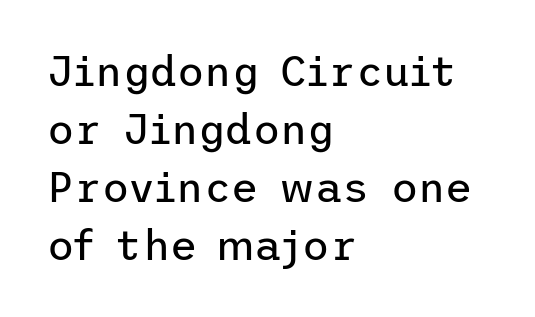
The designer went with a sans here, leaving each stem footless. Has an underline been added? It has not. The rendering anchors every line to the left-hand side. Every stem runs plumb, perpendicular to the baseline.
